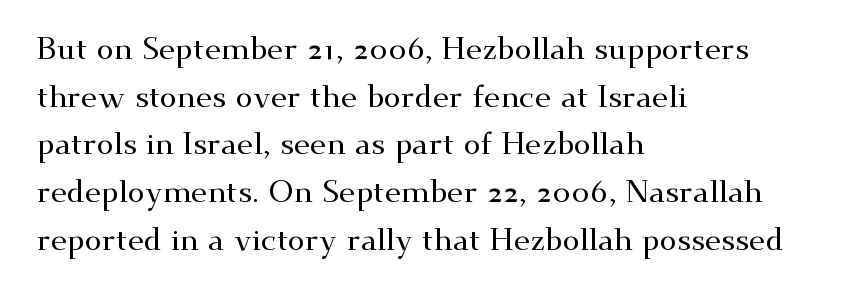
Q: Is the text italic (slanted)? A: No, it is upright.
Q: Is the typeface a serif or a sans-serif typeface? A: Serif.
Q: Is the text underlined? A: No.
Q: How is the paragraph aligned? A: Left-aligned.
Q: Is the spacing between letters normal or unusually wide? A: Normal.
Q: Is the spacing between lines tight, normal or loose? A: Normal.
Q: Width (condensed, normal, or wide)? A: Wide.
Q: Stroke contrast? A: Medium.
Q: x-height? A: Small.
Q: Monospaced? A: No.
